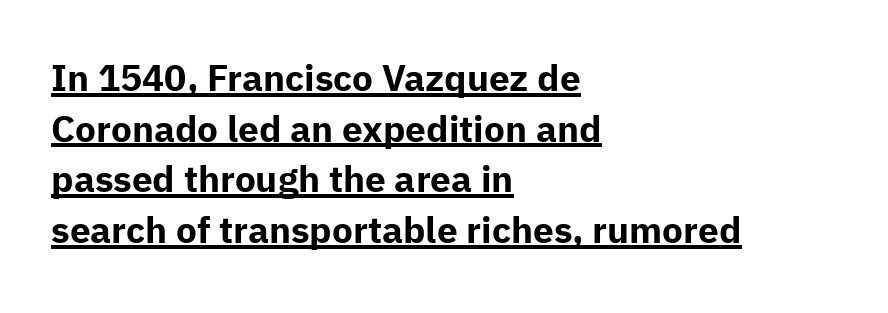
{"serif": "no", "italic": "no", "bold": "yes", "weight": "bold", "width": "normal", "stroke_contrast": "low", "x_height": "medium", "monospaced": "no", "underline": "yes", "align": "left", "line_spacing": "normal", "line_spacing_ratio": 1.37, "letter_spacing": "normal", "letter_spacing_em": 0.0, "glyph_px": 37}
